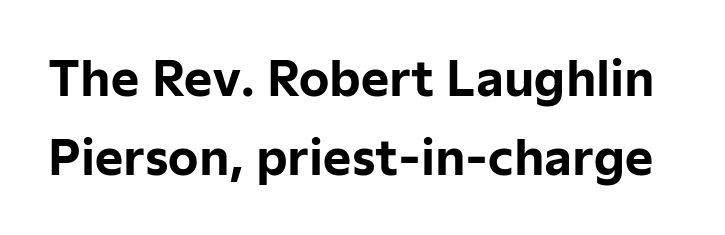
Tall strokes in this sample are plumb rather than angled. How would I describe the line gaps? Plain and ordinary. The baseline area is clear. The typesetting leans heavy: a genuine bold.
